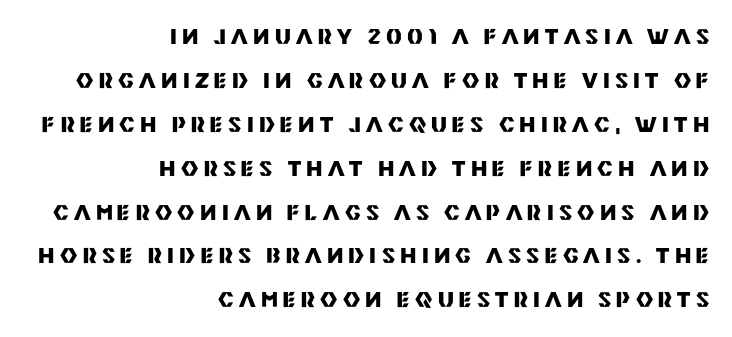
The image shows 21 px bold type, upright; set right-aligned, loose line spacing (2.09x), unusually wide letter spacing (+0.25 em), not underlined.
